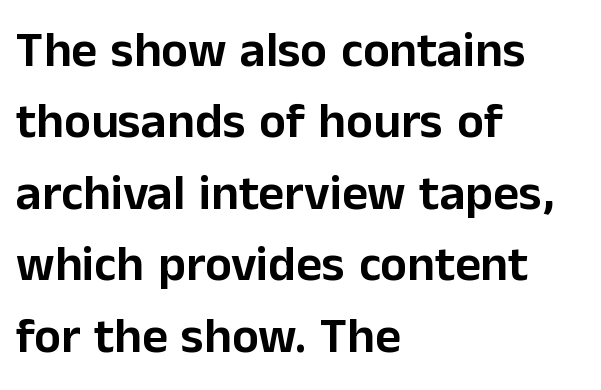
This is sans-serif lettering, the kind often seen on screens and signage. A student would call this left alignment; a typographer would say flush left, rag right. Between one letter and the next there's only the usual sliver of space. The letters advance in unequal steps, a hallmark of proportional type.
